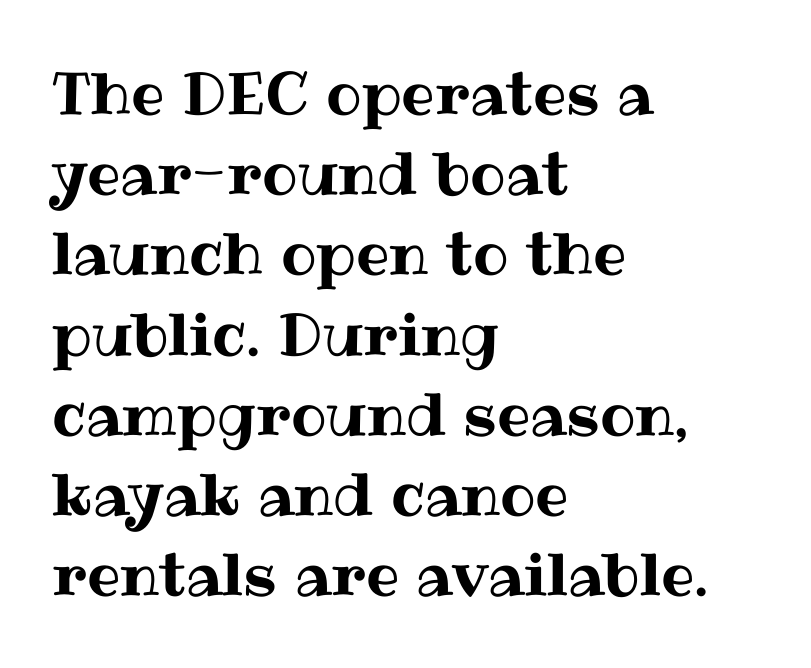
The image shows 59 px text type, upright; set left-aligned, normal line spacing (1.36x), normal letter spacing, not underlined; medium stroke contrast and a medium x-height.
